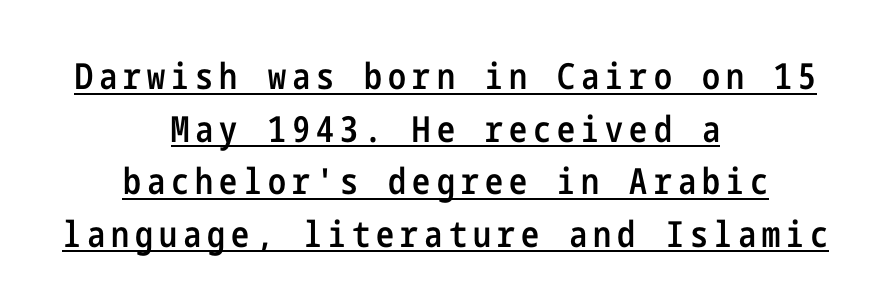
Q: Is the text bold? A: Semi-bold.
Q: Is the text italic (slanted)? A: No, it is upright.
Q: Is the typeface a serif or a sans-serif typeface? A: Sans-serif.
Q: Is the text underlined? A: Yes.
Q: How is the paragraph aligned? A: Centered.
Q: Is the spacing between lines tight, normal or loose? A: Normal.
Q: Width (condensed, normal, or wide)? A: Condensed.
Q: Stroke contrast? A: Low.
Q: x-height? A: Medium.
